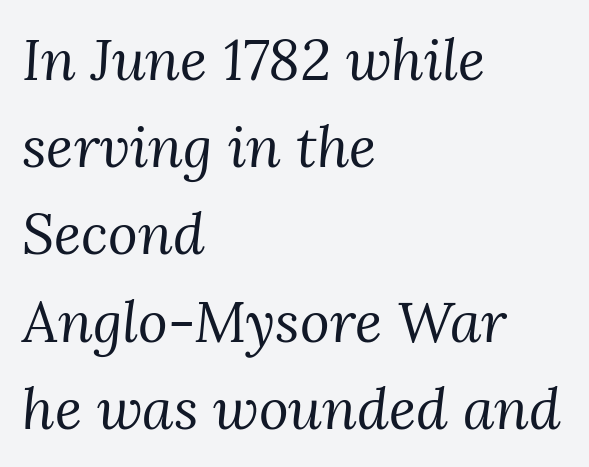
{"serif": "yes", "italic": "yes", "lean": "right", "slant_degrees": 3, "bold": "no", "weight": "regular", "width": "normal", "stroke_contrast": "medium", "x_height": "medium", "monospaced": "no", "underline": "no", "align": "left", "line_spacing": "normal", "line_spacing_ratio": 1.53, "letter_spacing": "normal", "letter_spacing_em": 0.0, "glyph_px": 57}
